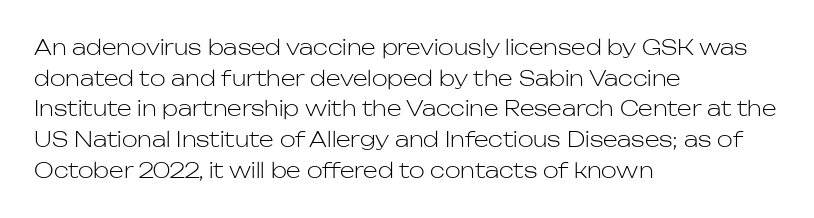
The strip under each line holds only bare page. The lines in this sample share a left origin and differ only in where they stop. The block of text has a typical density, with ordinary space between rows. A typesetter would call this zero additional tracking. Each stroke keeps to a modest, everyday thickness or less. Style check: upright.
